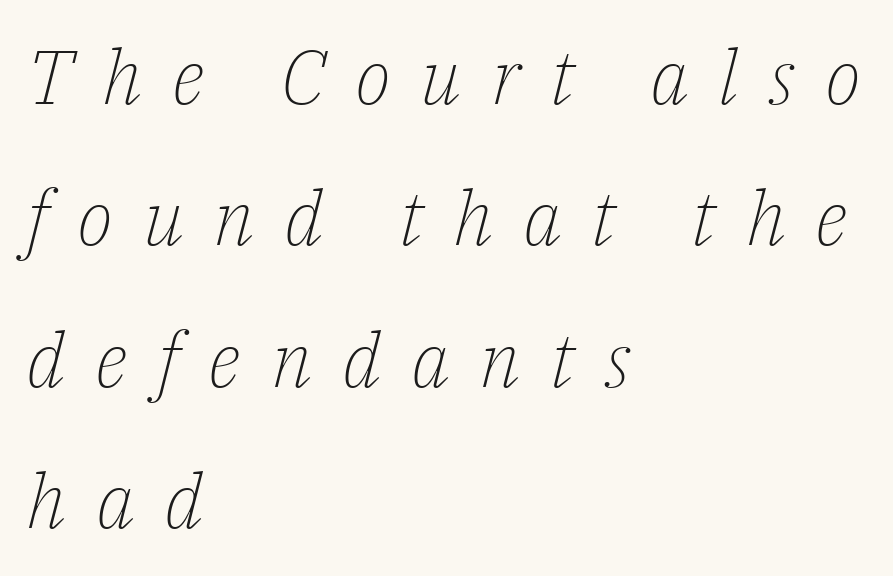
Q: Is the text bold? A: No.
Q: Is the text italic (slanted)? A: Yes, it leans right by about 14 degrees.
Q: Is the typeface a serif or a sans-serif typeface? A: Serif.
Q: Is the text underlined? A: No.
Q: How is the paragraph aligned? A: Left-aligned.
Q: Is the spacing between letters normal or unusually wide? A: Unusually wide.
Q: Width (condensed, normal, or wide)? A: Normal.
Q: Stroke contrast? A: Low.
Q: x-height? A: Medium.
Q: Monospaced? A: No.
